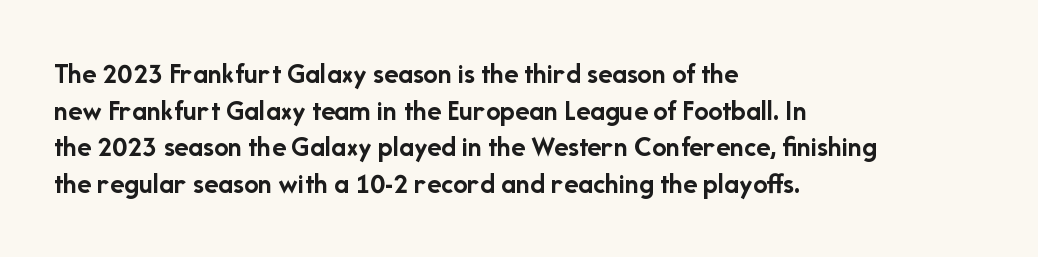
{"serif": "no", "italic": "no", "bold": "yes", "weight": "semibold", "width": "normal", "stroke_contrast": "low", "x_height": "medium", "monospaced": "no", "underline": "no", "align": "left", "line_spacing": "normal", "line_spacing_ratio": 1.26, "letter_spacing": "normal", "letter_spacing_em": 0.0, "glyph_px": 29}
